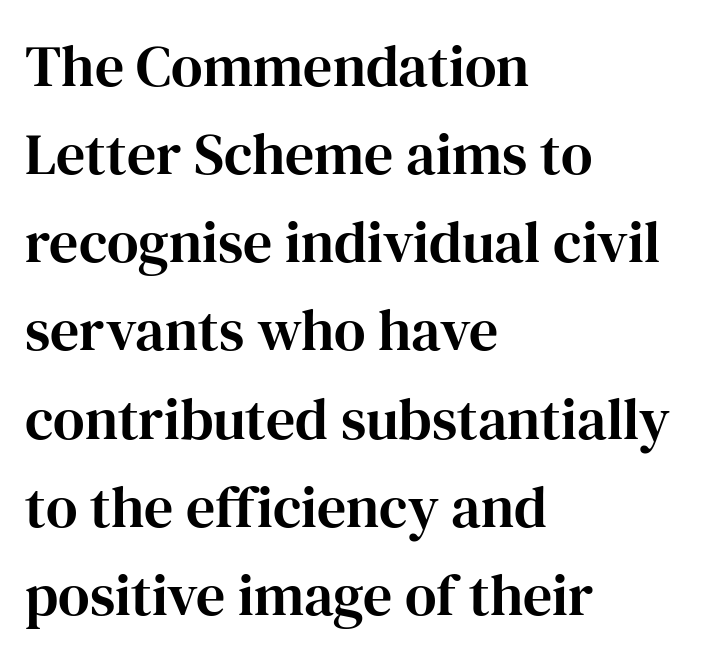
The letters stand straight up with perfectly vertical stems. Check under the words: just untouched page. The vertical gap from one line to the next is medium. Spacing verdict: proportional, widths tailored to each character.
